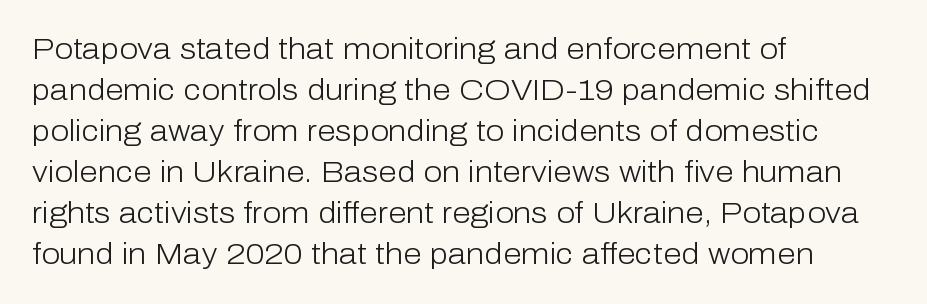
Q: Is the text bold? A: No.
Q: Is the text italic (slanted)? A: No, it is upright.
Q: Is the typeface a serif or a sans-serif typeface? A: Sans-serif.
Q: Is the text underlined? A: No.
Q: How is the paragraph aligned? A: Left-aligned.
Q: Is the spacing between letters normal or unusually wide? A: Normal.
Q: Is the spacing between lines tight, normal or loose? A: Normal.
Q: Width (condensed, normal, or wide)? A: Normal.
Q: Stroke contrast? A: Low.
Q: x-height? A: Medium.
Q: Monospaced? A: No.
